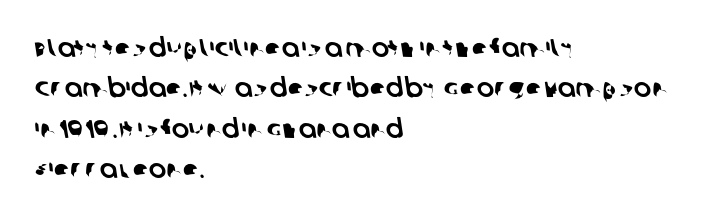
Q: Is the text underlined? A: No.
Q: How is the paragraph aligned? A: Left-aligned.
Q: Is the spacing between letters normal or unusually wide? A: Normal.
Q: Is the spacing between lines tight, normal or loose? A: Normal.
